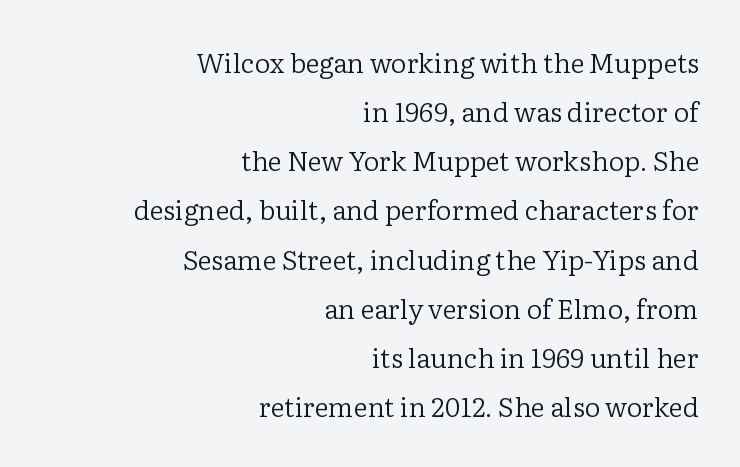
Q: Is the text bold? A: No.
Q: Is the text italic (slanted)? A: No, it is upright.
Q: Is the text underlined? A: No.
Q: How is the paragraph aligned? A: Right-aligned.
Q: Is the spacing between letters normal or unusually wide? A: Normal.
